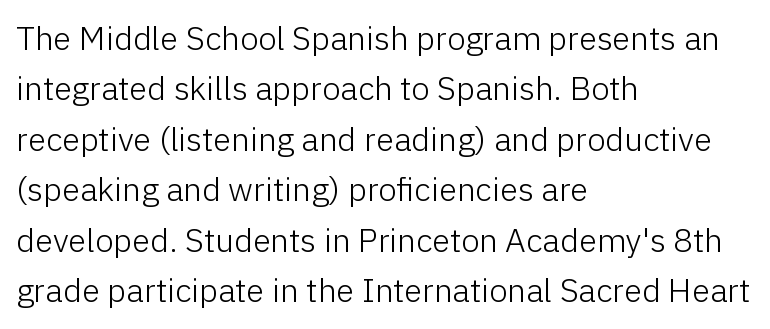
The image shows 33 px light sans-serif type, upright; set left-aligned, normal line spacing (1.53x), normal letter spacing, not underlined; low stroke contrast and a medium x-height.
